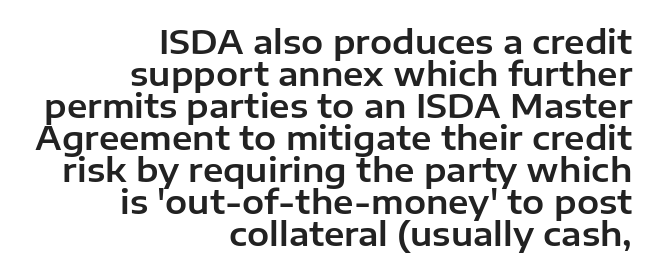
Q: Is the text italic (slanted)? A: No, it is upright.
Q: Is the typeface a serif or a sans-serif typeface? A: Sans-serif.
Q: Is the text underlined? A: No.
Q: How is the paragraph aligned? A: Right-aligned.
Q: Is the spacing between letters normal or unusually wide? A: Normal.
Q: Is the spacing between lines tight, normal or loose? A: Tight.
Q: Width (condensed, normal, or wide)? A: Normal.
Q: Stroke contrast? A: Low.
Q: x-height? A: Medium.
Q: Monospaced? A: No.
